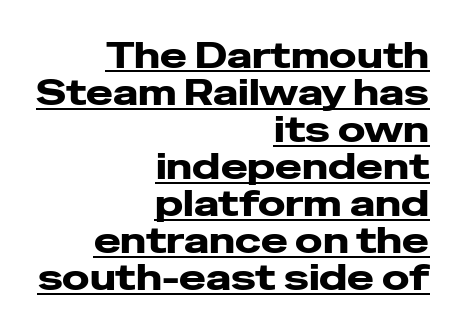
{"serif": "no", "italic": "no", "width": "wide", "stroke_contrast": "low", "x_height": "medium", "monospaced": "no", "underline": "yes", "align": "right", "line_spacing": "tight", "line_spacing_ratio": 1.03, "letter_spacing": "normal", "letter_spacing_em": 0.0, "glyph_px": 36}
